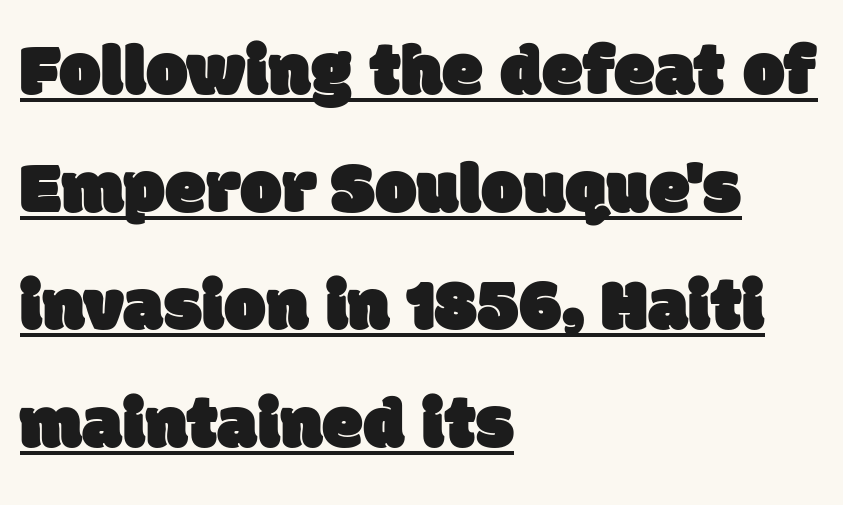
Q: Is the typeface a serif or a sans-serif typeface? A: Sans-serif.
Q: Is the text underlined? A: Yes.
Q: How is the paragraph aligned? A: Left-aligned.
Q: Is the spacing between letters normal or unusually wide? A: Normal.
Q: Is the spacing between lines tight, normal or loose? A: Normal.
Q: Width (condensed, normal, or wide)? A: Normal.
Q: Stroke contrast? A: Low.
Q: x-height? A: Large.
Q: Monospaced? A: No.
